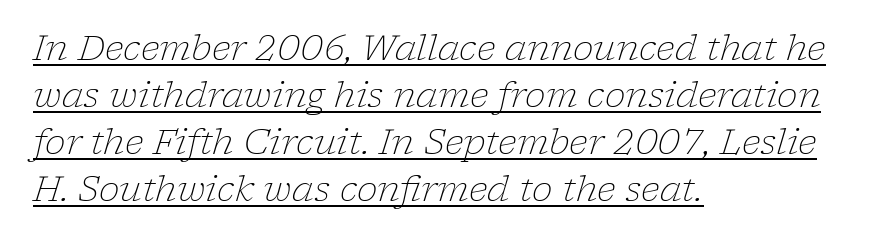
The image shows 35 px light serif type, italic (leaning right); set left-aligned, normal line spacing (1.34x), normal letter spacing, underlined; low stroke contrast and a medium x-height.
